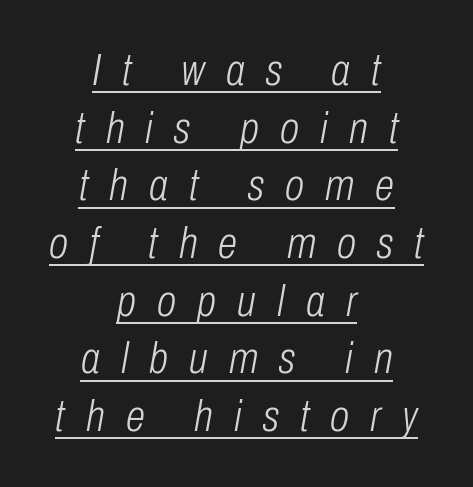
{"italic": "yes", "lean": "right", "slant_degrees": 10, "bold": "no", "weight": "light", "width": "condensed", "stroke_contrast": "low", "x_height": "medium", "monospaced": "no", "underline": "yes", "align": "center", "line_spacing": "normal", "line_spacing_ratio": 1.31, "letter_spacing": "wide", "letter_spacing_em": 0.48, "glyph_px": 44}
